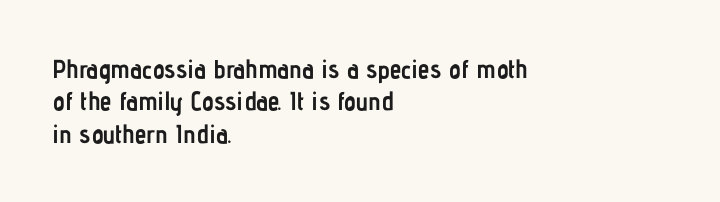
Q: Is the text bold? A: Yes.
Q: Is the text italic (slanted)? A: No, it is upright.
Q: Is the text underlined? A: No.
Q: How is the paragraph aligned? A: Left-aligned.
Q: Is the spacing between letters normal or unusually wide? A: Normal.
Q: Is the spacing between lines tight, normal or loose? A: Normal.
